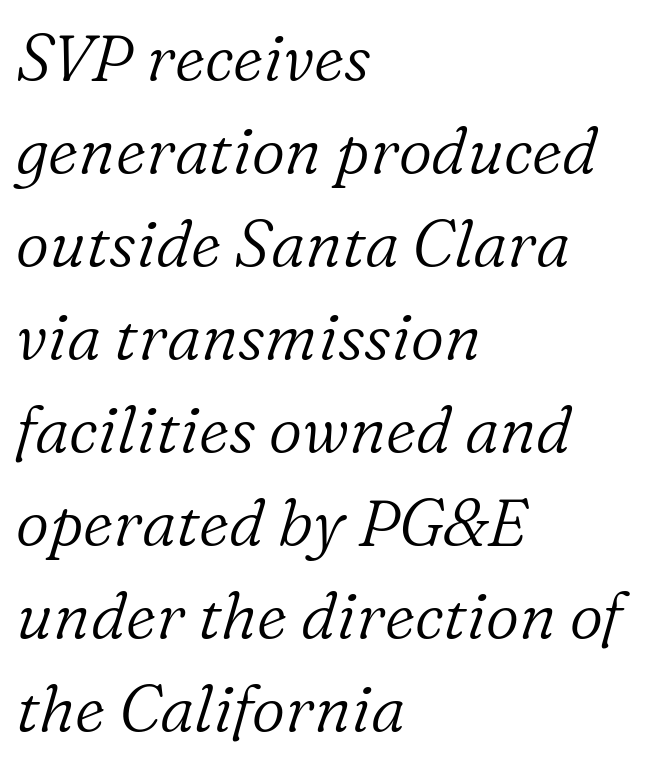
The passage shown leans; its letterforms are oblique. Unmarked baselines from the first word to the last. This sample uses plain, unmodified letter spacing. Which margin do the lines hug? The left one — the right edge is uneven.
